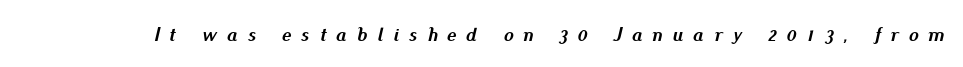
{"italic": "yes", "lean": "right", "slant_degrees": 13, "bold": "yes", "underline": "no", "letter_spacing": "wide", "letter_spacing_em": 0.5, "glyph_px": 20}
